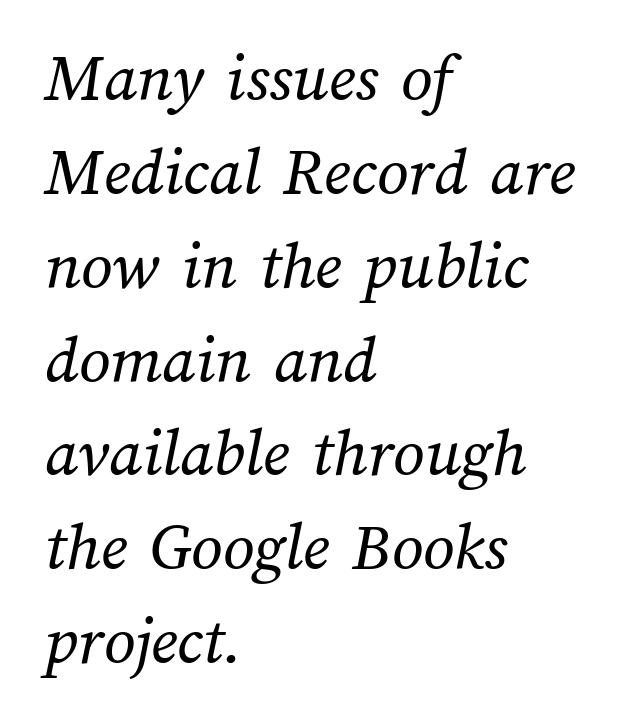
The image shows 69 px regular-weight type; set left-aligned, normal line spacing (1.36x), normal letter spacing, not underlined; medium stroke contrast and a medium x-height.
